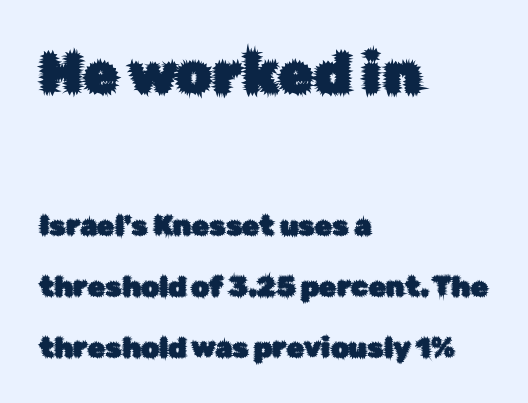
{"serif": "no", "italic": "no", "width": "normal", "stroke_contrast": "low", "x_height": "medium", "monospaced": "no", "underline": "no", "align": "left", "line_spacing": "loose", "line_spacing_ratio": 2.17, "letter_spacing": "normal", "letter_spacing_em": 0.0, "larger_block": "first", "size_ratio": 2.04, "glyph_px": 57}
